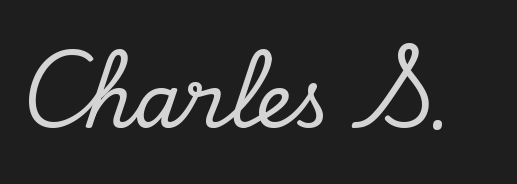
Regarding serifs, this sample has them. Each letter keeps its own natural width here, so spacing adapts to shape. Unmarked baselines from the first word to the last.
